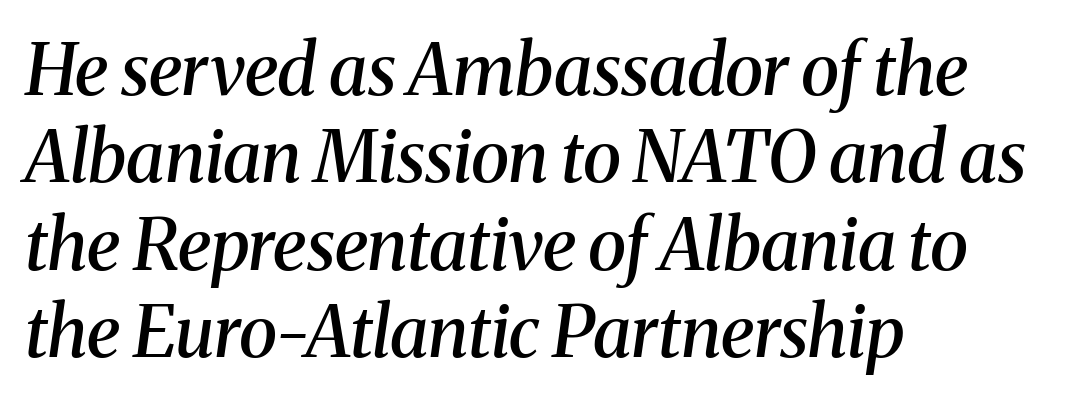
{"serif": "yes", "italic": "yes", "lean": "right", "slant_degrees": 8, "bold": "semi", "weight": "semibold", "width": "normal", "stroke_contrast": "medium", "x_height": "medium", "monospaced": "no", "underline": "no", "align": "left", "line_spacing_ratio": 1.23, "letter_spacing": "normal", "letter_spacing_em": 0.0, "glyph_px": 71}
